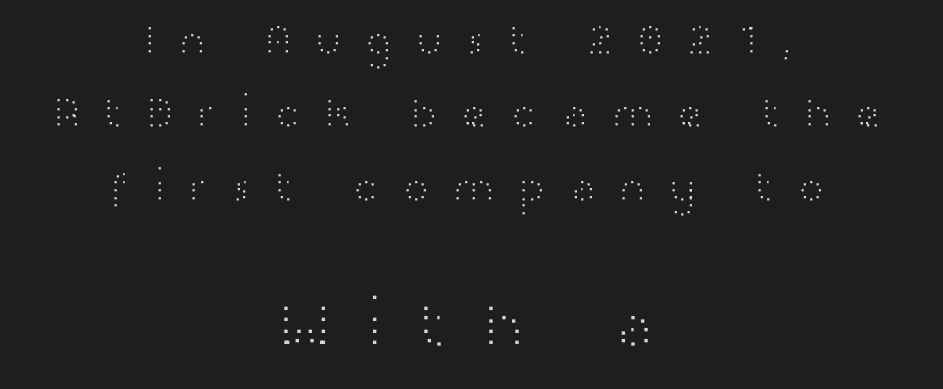
Q: Is the text bold? A: No.
Q: Is the text italic (slanted)? A: No, it is upright.
Q: Is the typeface a serif or a sans-serif typeface? A: Sans-serif.
Q: Is the text underlined? A: No.
Q: How is the paragraph aligned? A: Centered.
Q: Is the spacing between letters normal or unusually wide? A: Unusually wide.
Q: Is the spacing between lines tight, normal or loose? A: Normal.
Q: Which block of text is set in a larger size, the first (top) or the second (bottom)? A: The second (bottom) one.
Q: Width (condensed, normal, or wide)? A: Wide.
Q: Stroke contrast? A: High.
Q: x-height? A: Medium.
Q: Monospaced? A: No.
